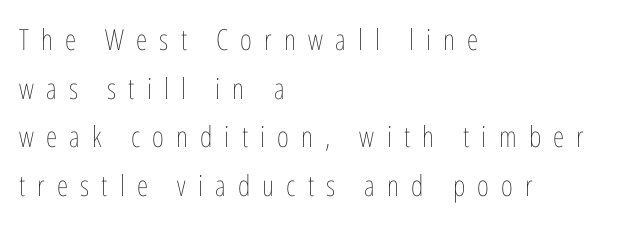
Q: Is the text bold? A: No.
Q: Is the text italic (slanted)? A: No, it is upright.
Q: Is the text underlined? A: No.
Q: How is the paragraph aligned? A: Left-aligned.
Q: Is the spacing between letters normal or unusually wide? A: Unusually wide.
Q: Is the spacing between lines tight, normal or loose? A: Normal.
Q: Width (condensed, normal, or wide)? A: Condensed.
Q: Stroke contrast? A: Low.
Q: x-height? A: Medium.
Q: Monospaced? A: No.
